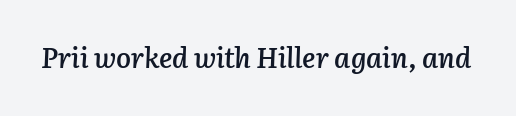
The image shows 28 px semibold type, italic (leaning right); set normal letter spacing, not underlined; low stroke contrast and a medium x-height.
